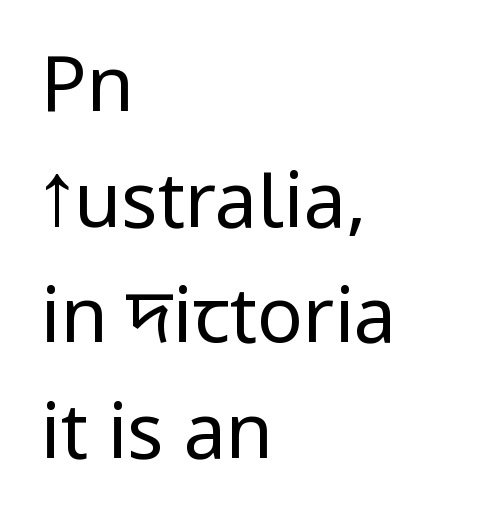
There is no visible air inserted between adjacent glyphs. The letters advance in unequal steps, a hallmark of proportional type. The characters display no serif detailing; their extremities are plain. Honestly, there is no underline to notice here at all. Do the letters lean? They stand straight. The rag falls on the right side of this text block.
